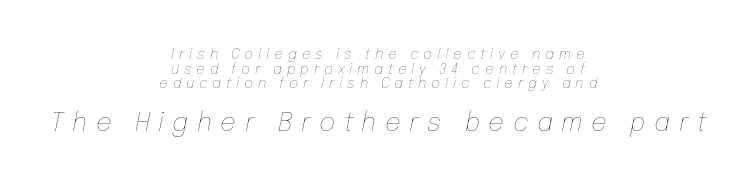
Q: Is the text bold? A: No.
Q: Is the text italic (slanted)? A: Yes, it leans right by about 12 degrees.
Q: Is the text underlined? A: No.
Q: How is the paragraph aligned? A: Centered.
Q: Is the spacing between letters normal or unusually wide? A: Unusually wide.
Q: Is the spacing between lines tight, normal or loose? A: Tight.
Q: Which block of text is set in a larger size, the first (top) or the second (bottom)? A: The second (bottom) one.
